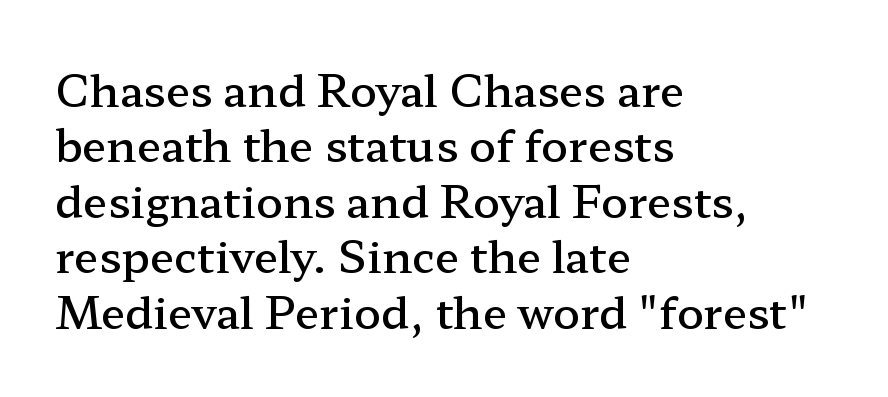
Q: Is the text bold? A: Semi-bold.
Q: Is the text italic (slanted)? A: No, it is upright.
Q: Is the typeface a serif or a sans-serif typeface? A: Serif.
Q: Is the text underlined? A: No.
Q: How is the paragraph aligned? A: Left-aligned.
Q: Is the spacing between letters normal or unusually wide? A: Normal.
Q: Is the spacing between lines tight, normal or loose? A: Normal.
Q: Width (condensed, normal, or wide)? A: Wide.
Q: Stroke contrast? A: Low.
Q: x-height? A: Medium.
Q: Monospaced? A: No.
